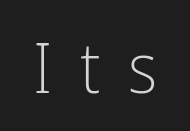
{"serif": "no", "italic": "no", "bold": "no", "weight": "light", "width": "condensed", "stroke_contrast": "low", "x_height": "medium", "monospaced": "no", "underline": "no", "letter_spacing": "wide", "letter_spacing_em": 0.39, "glyph_px": 71}
